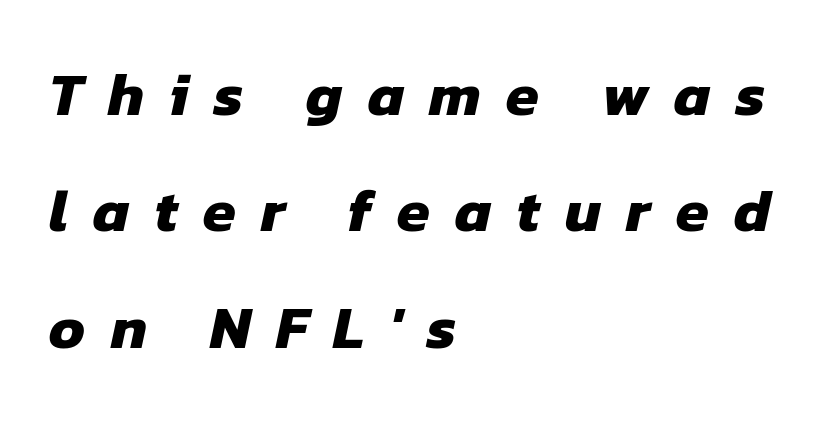
The image shows 60 px heavy sans-serif type; set left-aligned, loose line spacing (1.94x), unusually wide letter spacing (+0.42 em), not underlined; low stroke contrast and a medium x-height.
